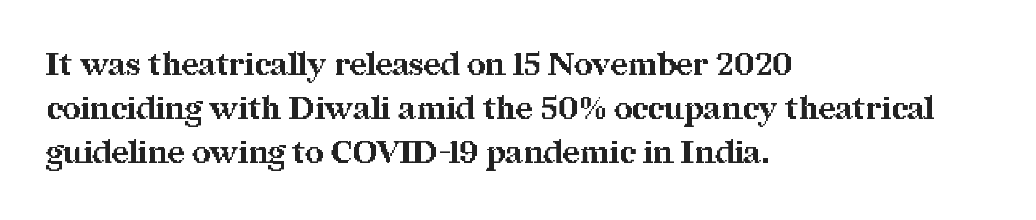
The image shows 32 px bold serif type, upright; set left-aligned, normal line spacing (1.38x), normal letter spacing, not underlined; medium stroke contrast and a medium x-height.
